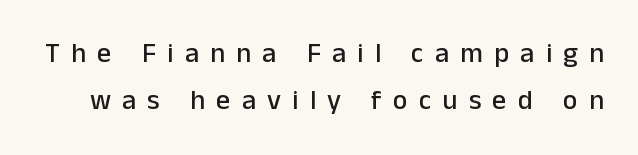
The image shows 28 px sans-serif type, upright; set normal line spacing (1.67x), unusually wide letter spacing (+0.4 em), not underlined; low stroke contrast and a medium x-height.
